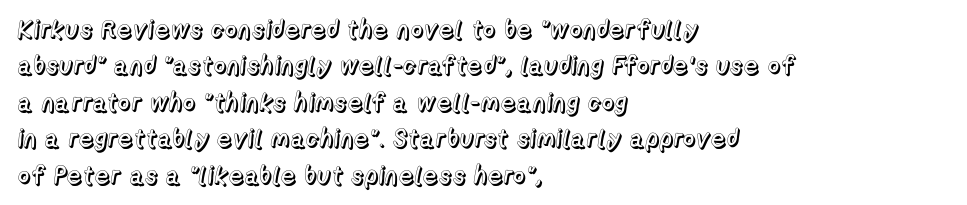
The image shows 25 px text type; set left-aligned, normal line spacing (1.46x), normal letter spacing, not underlined.
